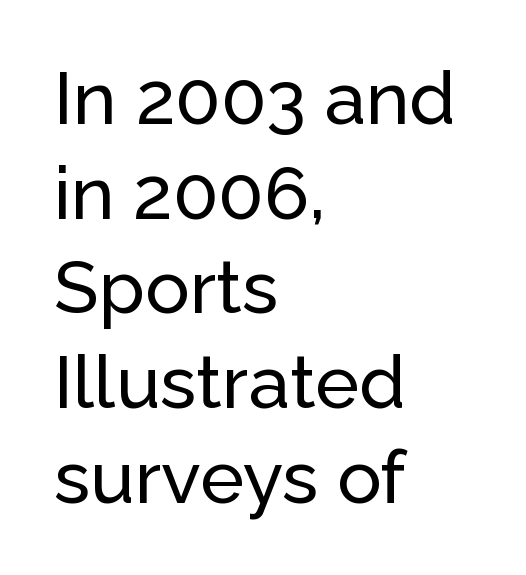
The image shows 74 px sans-serif type, upright; set left-aligned, normal line spacing (1.28x), normal letter spacing, not underlined; low stroke contrast and a medium x-height.
